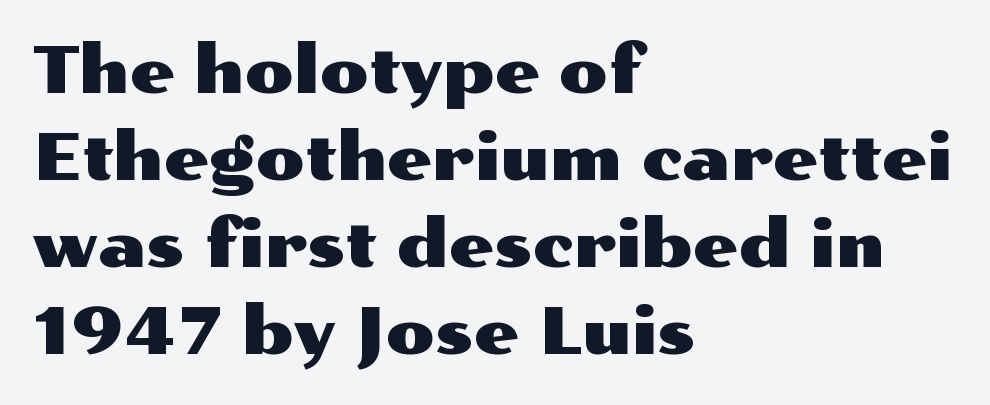
Is there any slant? The stems are plumb. The passage shown is typed in a proportional face where columns would drift. The typeface chosen for these lines omits serifs. Quick note: underline off.
